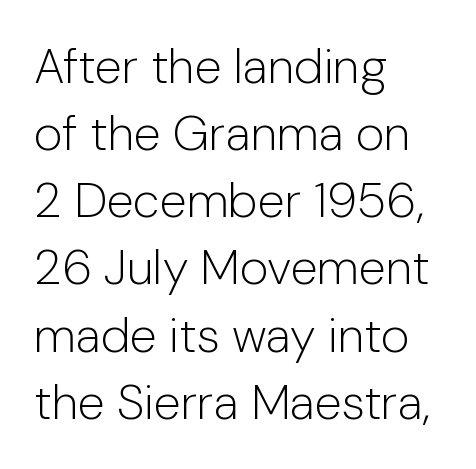
{"serif": "no", "italic": "no", "bold": "no", "weight": "light", "width": "normal", "stroke_contrast": "low", "x_height": "medium", "monospaced": "no", "underline": "no", "align": "left", "line_spacing": "normal", "line_spacing_ratio": 1.37, "letter_spacing": "normal", "letter_spacing_em": 0.0, "glyph_px": 49}
